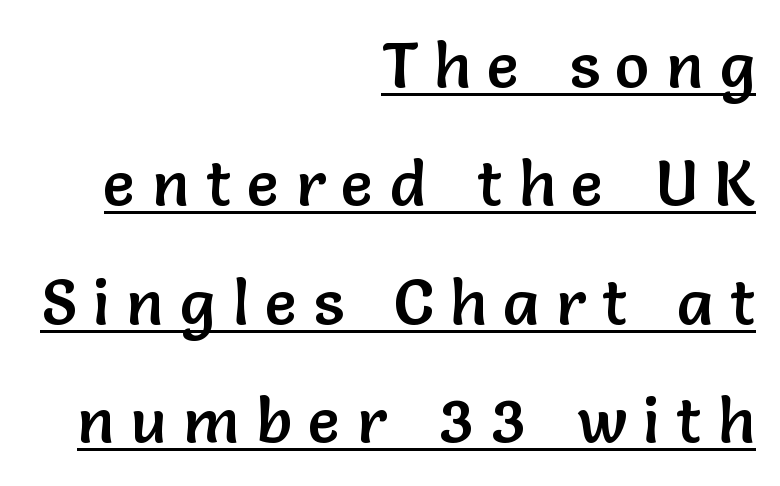
The image shows 64 px sans-serif type, upright; set right-aligned, line spacing 1.85x, unusually wide letter spacing (+0.26 em), underlined; low stroke contrast and a medium x-height.
